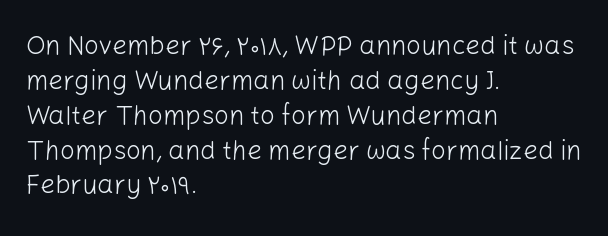
The image shows 26 px text type, upright; set left-aligned, normal line spacing (1.34x), normal letter spacing, not underlined.
